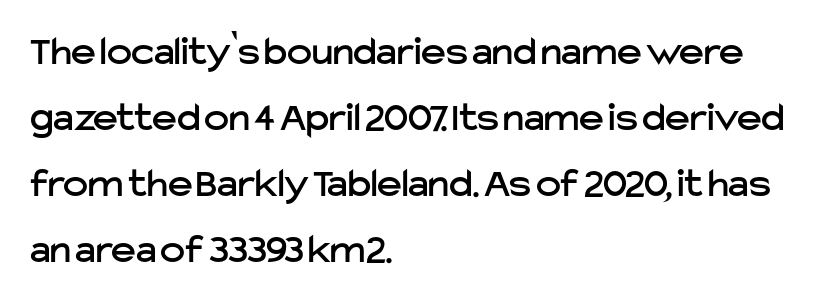
Q: Is the text italic (slanted)? A: No, it is upright.
Q: Is the typeface a serif or a sans-serif typeface? A: Sans-serif.
Q: Is the text underlined? A: No.
Q: How is the paragraph aligned? A: Left-aligned.
Q: Is the spacing between letters normal or unusually wide? A: Normal.
Q: Is the spacing between lines tight, normal or loose? A: Normal.
Q: Width (condensed, normal, or wide)? A: Normal.
Q: Stroke contrast? A: Low.
Q: x-height? A: Medium.
Q: Monospaced? A: No.
